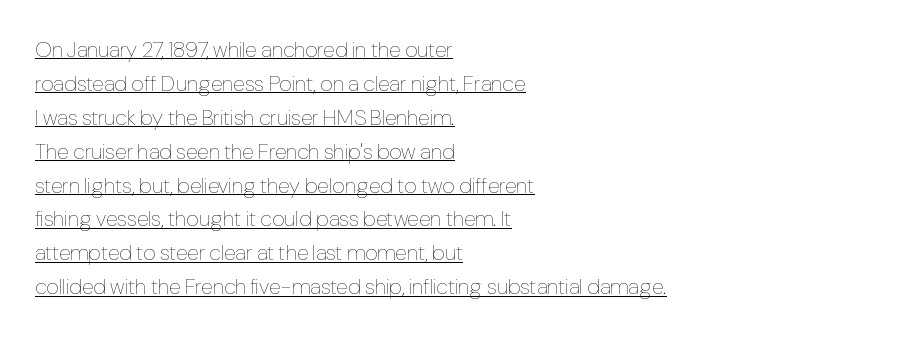
The gaps between neighbouring characters are ordinary and unremarkable. What's the leading like? Ordinary, nothing unusual. If you drew a ruler down the left edge, every line would touch it. The typography opts for an upright posture over an oblique one.
